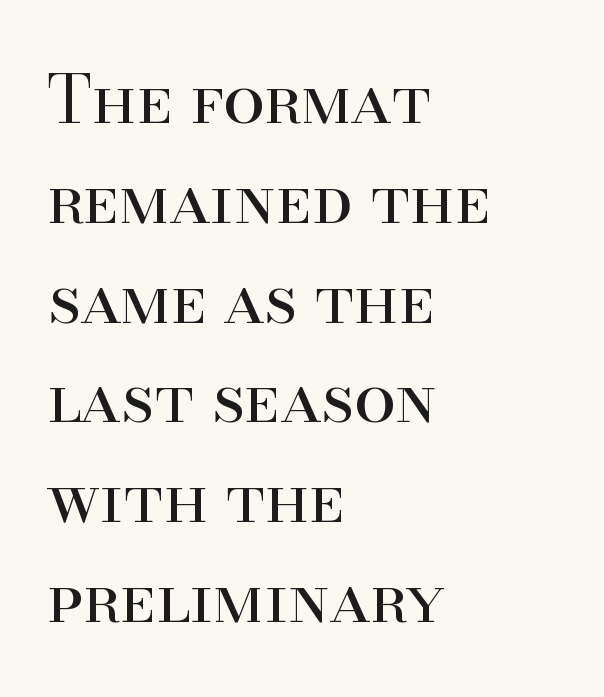
The image shows 67 px regular-weight serif type, upright; set left-aligned, normal line spacing (1.49x), normal letter spacing, not underlined; high stroke contrast and a small x-height.
